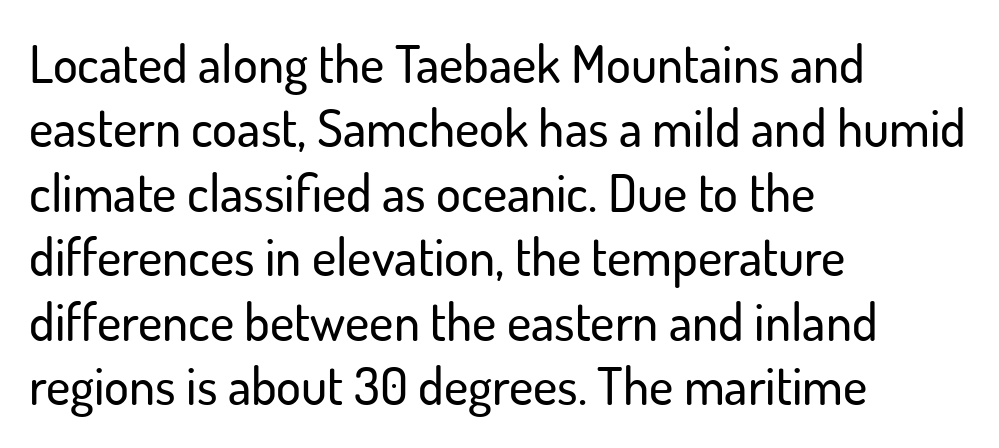
Unmarked baselines from the first word to the last. The line texture is even and compact thanks to regular tracking. Designer's note — italics off, roman on. Leftover space on each line is placed entirely after the last word. Type style note: lacks serifs. The letters advance in unequal steps, a hallmark of proportional type.
